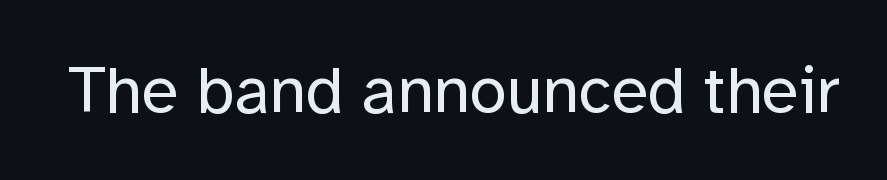
In terms of letterform style, serifs are entirely absent. You could call the tracking neutral — neither tight nor loose. The face looks like a standard text weight, possibly lighter. This sample uses an upright cut, with every glyph sitting square on the baseline. The string is rendered with underlining switched off. Note the varied advance widths — an 'i' is clearly narrower than an 'm'.
